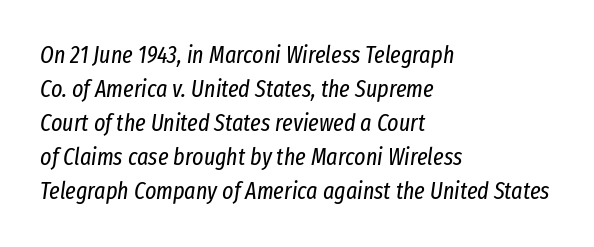
{"italic": "yes", "lean": "right", "slant_degrees": 8, "bold": "no", "underline": "no", "align": "left", "line_spacing": "normal", "line_spacing_ratio": 1.42, "letter_spacing": "normal", "letter_spacing_em": 0.0, "glyph_px": 24}
